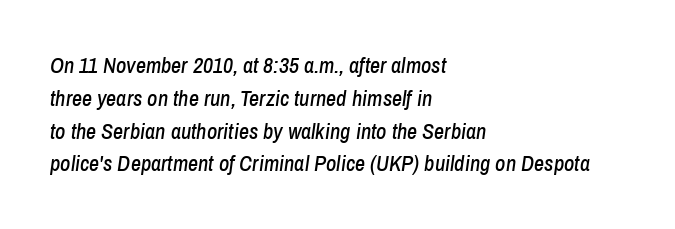
The image shows 22 px text type, italic (leaning right); set left-aligned, normal line spacing (1.49x), normal letter spacing, not underlined.
